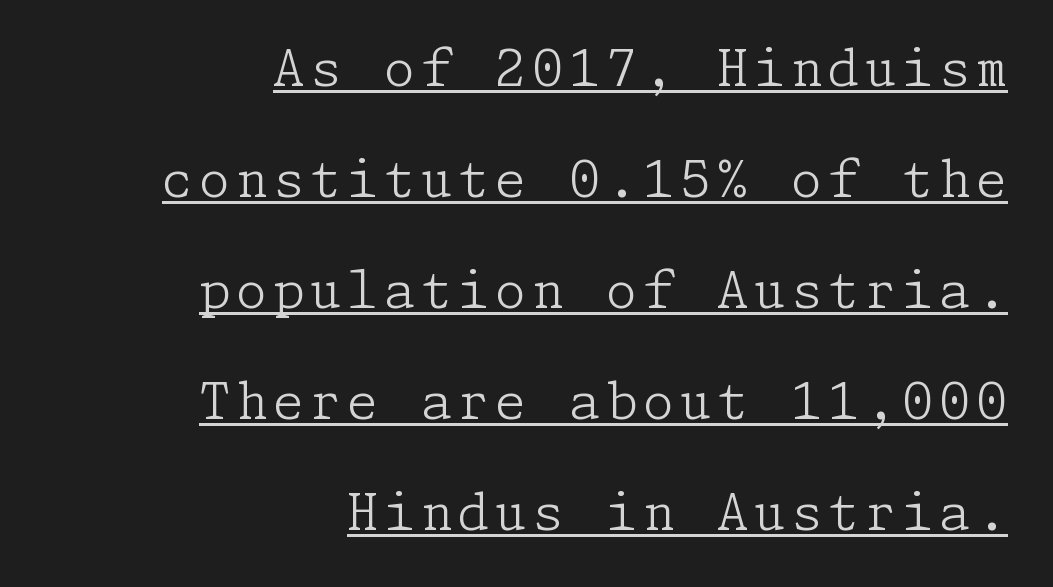
{"serif": "yes", "italic": "no", "bold": "no", "weight": "light", "width": "normal", "stroke_contrast": "low", "x_height": "medium", "underline": "yes", "align": "right", "line_spacing": "loose", "line_spacing_ratio": 2.22, "glyph_px": 50}
